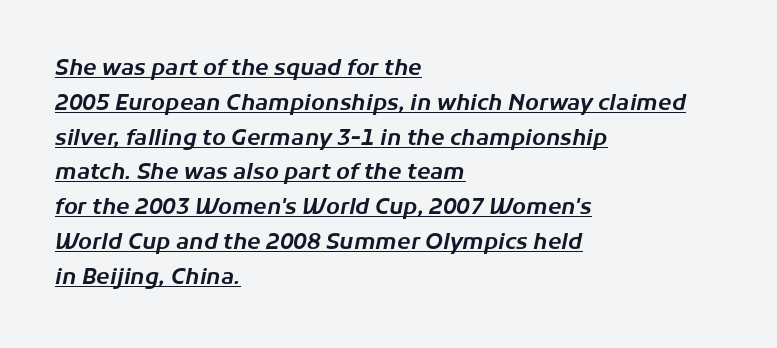
Q: Is the text italic (slanted)? A: Yes, it leans right by about 11 degrees.
Q: Is the text underlined? A: Yes.
Q: How is the paragraph aligned? A: Left-aligned.
Q: Is the spacing between letters normal or unusually wide? A: Normal.
Q: Is the spacing between lines tight, normal or loose? A: Normal.
